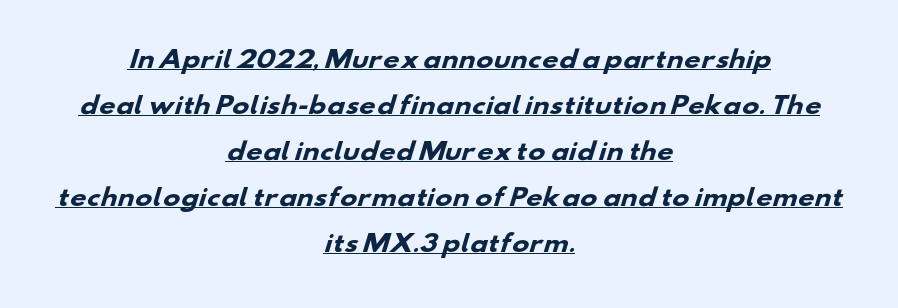
The image shows 23 px bold type; set centered, loose line spacing (2.0x), normal letter spacing, underlined.
